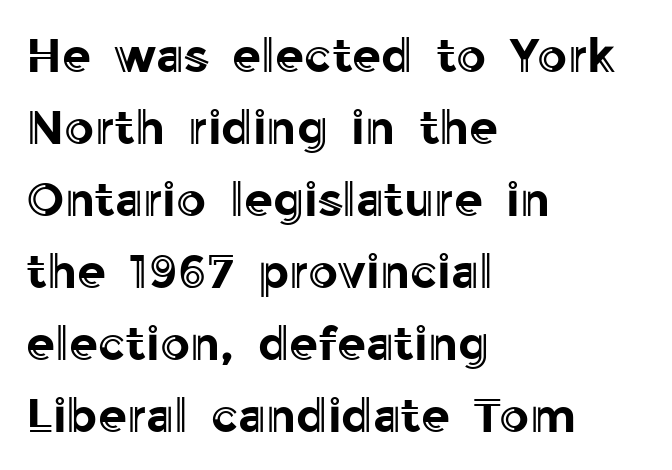
Beneath every word, the page is bare. The leading is moderate, giving the passage an even texture. Spacing verdict: proportional, widths tailored to each character. Characters remain perfectly vertical along every line. Compared with typical body copy, the letter spacing here is the same. This sample is left-justified, so line endings fall wherever the words run out.
